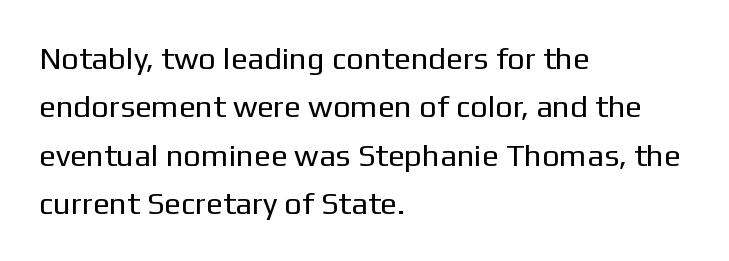
The letters advance in unequal steps, a hallmark of proportional type. Notice how the stems are strictly vertical — no italics here. Rule under the text: the space is simply empty. Quick note: interline space is typical. In CSS terms this would be text-align: left.
